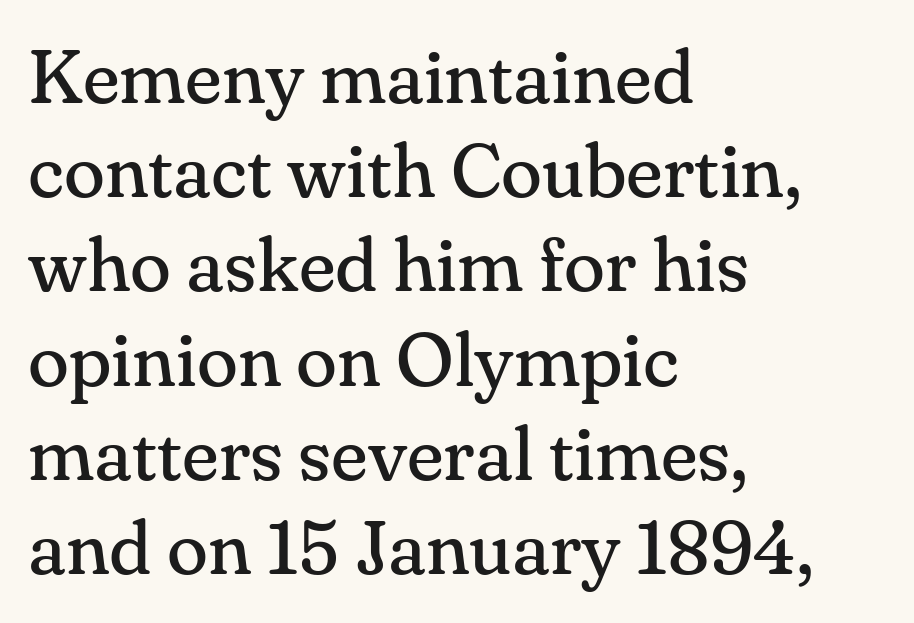
Spacing verdict: proportional, widths tailored to each character. Where is the straight margin? On the left. Honestly, the letter spacing is just normal — you wouldn't notice it. Has an underline been added? It has not.
